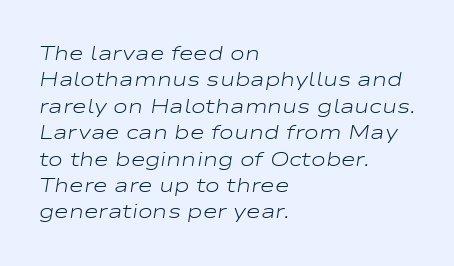
{"italic": "yes", "lean": "right", "slant_degrees": 9, "bold": "no", "underline": "no", "align": "left", "line_spacing": "normal", "line_spacing_ratio": 1.32, "letter_spacing": "normal", "letter_spacing_em": 0.0, "glyph_px": 20}
